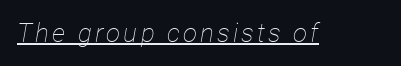
Q: Is the text bold? A: No.
Q: Is the text italic (slanted)? A: Yes, it leans right by about 12 degrees.
Q: Is the text underlined? A: Yes.
